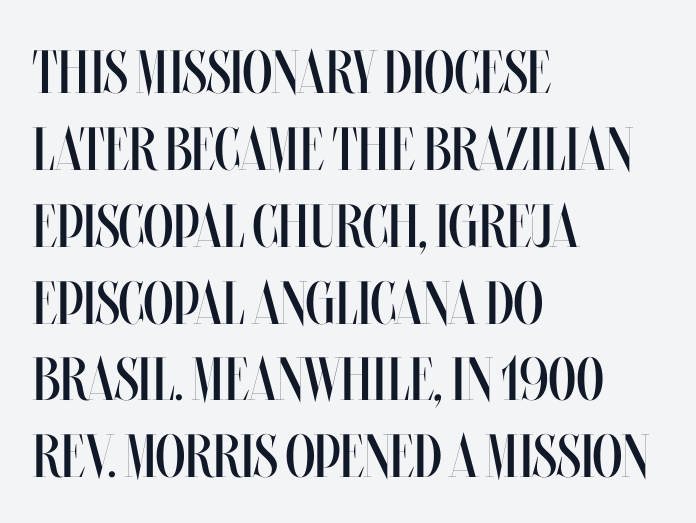
The image shows 61 px regular-weight, condensed type, upright; set left-aligned, normal line spacing (1.26x), normal letter spacing, not underlined; medium stroke contrast and a large x-height.
